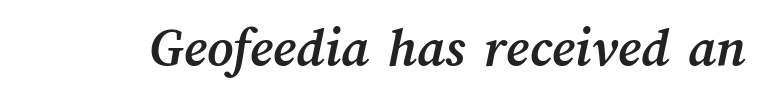
The image shows 56 px semibold type; set normal letter spacing, not underlined; medium stroke contrast and a medium x-height.
